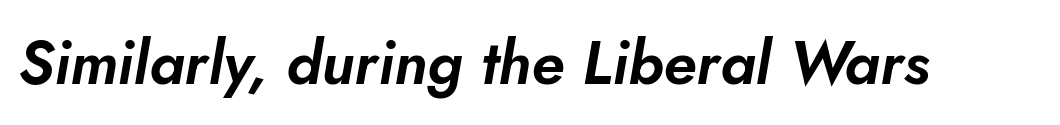
{"italic": "yes", "lean": "right", "slant_degrees": 5, "width": "normal", "stroke_contrast": "low", "x_height": "small", "monospaced": "no", "underline": "no", "letter_spacing": "normal", "letter_spacing_em": 0.0, "glyph_px": 61}
